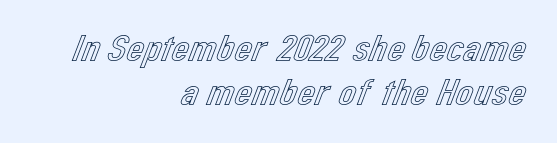
The image shows 39 px text type; set right-aligned, tight line spacing (1.14x), normal letter spacing, not underlined; a medium x-height.
